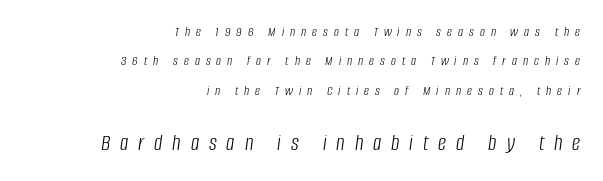
No extra ink here — the face is not bold. Unmarked baselines from the first word to the last. Caption: expanded tracking, letters set apart. The emphasis by scale lands on block number two, below.
